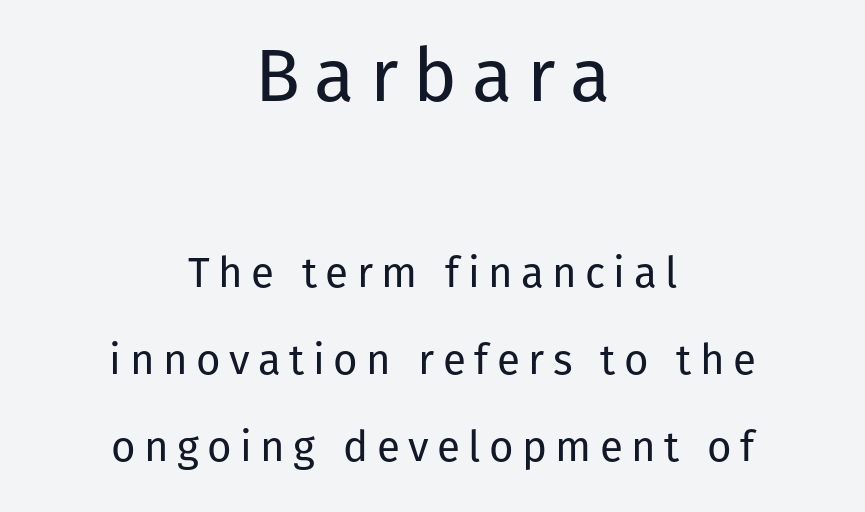
The image shows 74 px regular-weight sans-serif type, upright; set centered, loose line spacing (2.07x), unusually wide letter spacing (+0.2 em), not underlined; the first (top) block is 1.76x larger; low stroke contrast and a medium x-height.
